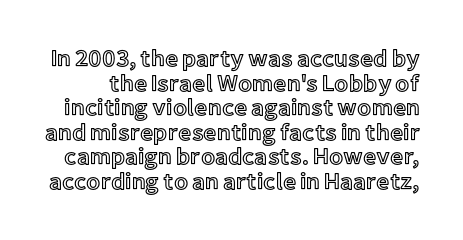
The space directly below the letters is spotless. The type sits square on the baseline with zero lean. Characters follow at the spacing the type designer built in. The vertical gap from one line to the next is small.
